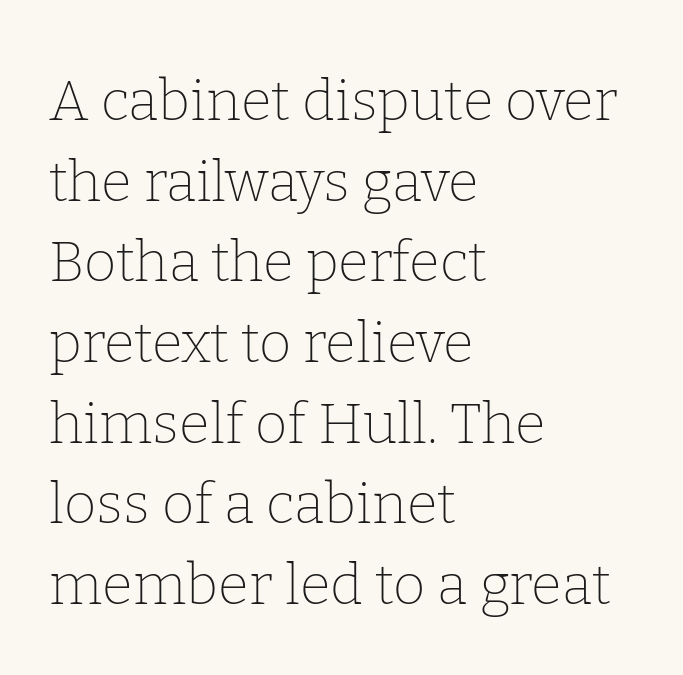
{"serif": "yes", "italic": "no", "bold": "no", "weight": "thin", "width": "normal", "stroke_contrast": "low", "x_height": "medium", "monospaced": "no", "underline": "no", "align": "left", "line_spacing": "normal", "line_spacing_ratio": 1.44, "letter_spacing": "normal", "letter_spacing_em": 0.0, "glyph_px": 56}
